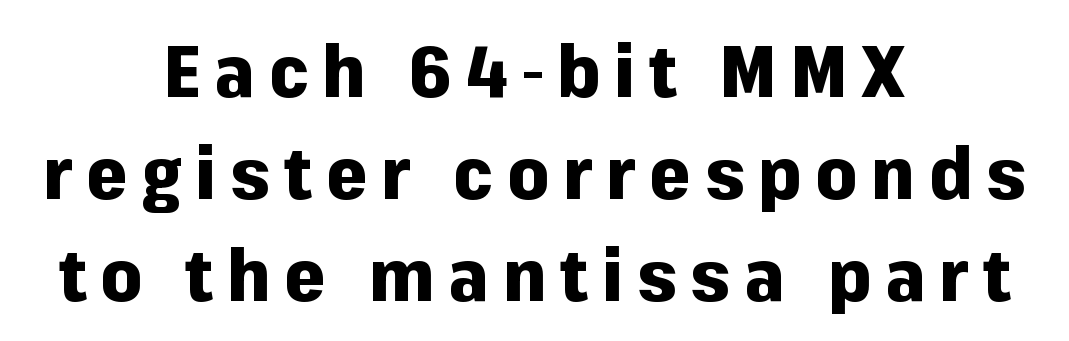
The image shows 73 px heavy sans-serif type, upright; set centered, normal line spacing (1.4x), not underlined; low stroke contrast and a medium x-height.
